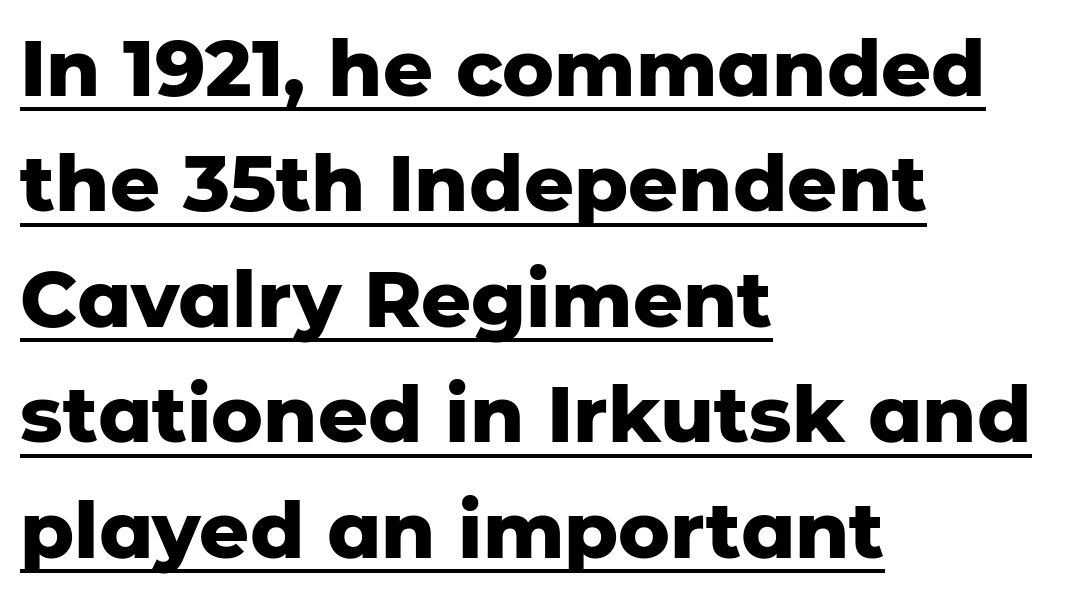
The image shows 78 px heavy sans-serif type, upright; set left-aligned, normal line spacing (1.48x), normal letter spacing, underlined; low stroke contrast and a medium x-height.
